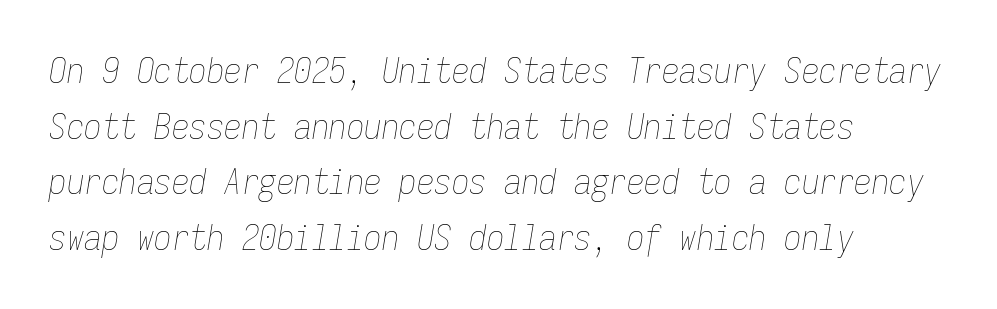
{"italic": "yes", "lean": "right", "slant_degrees": 9, "bold": "no", "weight": "thin", "width": "condensed", "stroke_contrast": "low", "x_height": "medium", "monospaced": "yes", "underline": "no", "align": "left", "line_spacing": "normal", "line_spacing_ratio": 1.59, "letter_spacing": "normal", "letter_spacing_em": 0.0, "glyph_px": 35}
